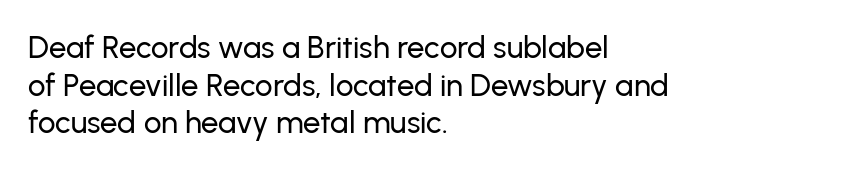
{"serif": "no", "italic": "no", "width": "normal", "stroke_contrast": "low", "x_height": "medium", "monospaced": "no", "underline": "no", "align": "left", "line_spacing_ratio": 1.21, "letter_spacing": "normal", "letter_spacing_em": 0.0, "glyph_px": 31}
